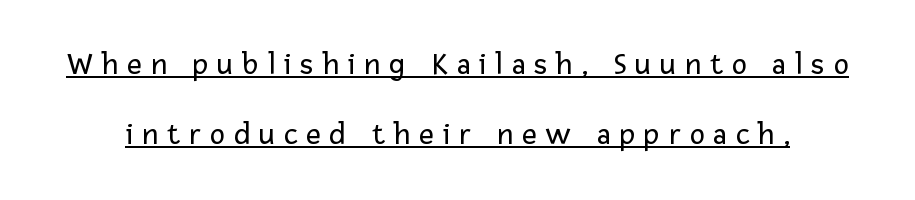
The image shows 32 px regular-weight sans-serif type, upright; set loose line spacing (2.18x), unusually wide letter spacing (+0.28 em), underlined; low stroke contrast and a medium x-height.
